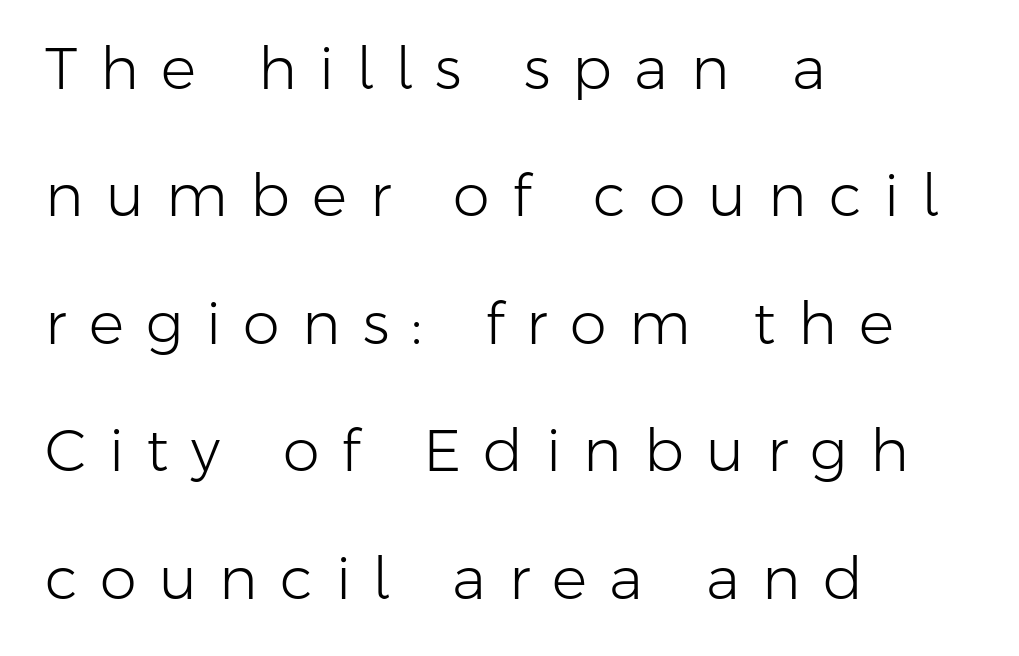
{"serif": "no", "italic": "no", "bold": "no", "weight": "light", "width": "normal", "stroke_contrast": "low", "x_height": "medium", "monospaced": "no", "underline": "no", "align": "left", "line_spacing": "loose", "line_spacing_ratio": 2.16, "letter_spacing": "wide", "letter_spacing_em": 0.38, "glyph_px": 59}
